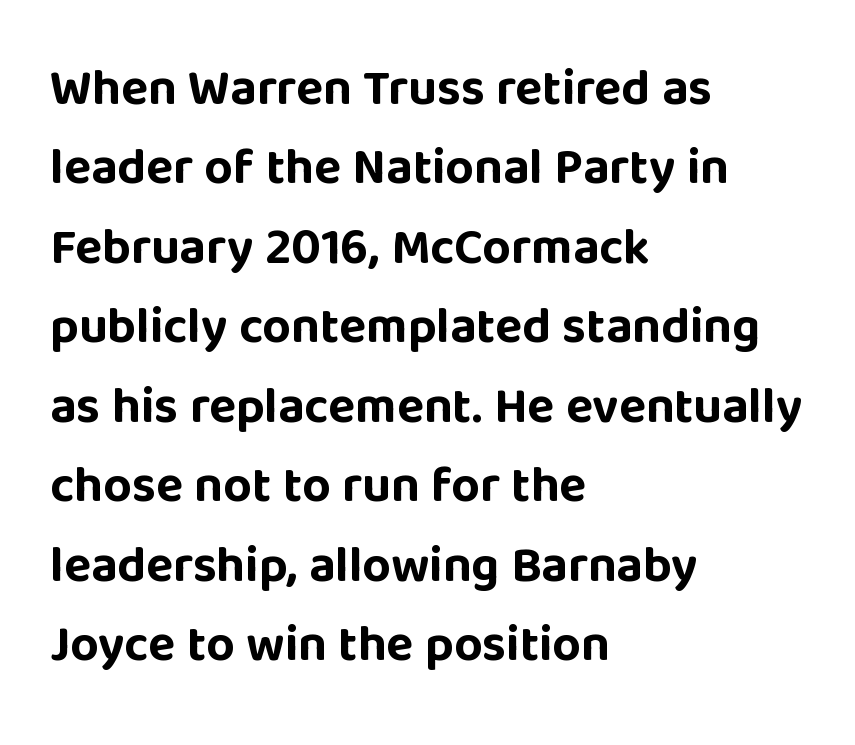
Q: Is the text bold? A: Yes.
Q: Is the text italic (slanted)? A: No, it is upright.
Q: Is the typeface a serif or a sans-serif typeface? A: Sans-serif.
Q: Is the text underlined? A: No.
Q: How is the paragraph aligned? A: Left-aligned.
Q: Is the spacing between letters normal or unusually wide? A: Normal.
Q: Is the spacing between lines tight, normal or loose? A: Normal.
Q: Width (condensed, normal, or wide)? A: Normal.
Q: Stroke contrast? A: Low.
Q: x-height? A: Large.
Q: Monospaced? A: No.
